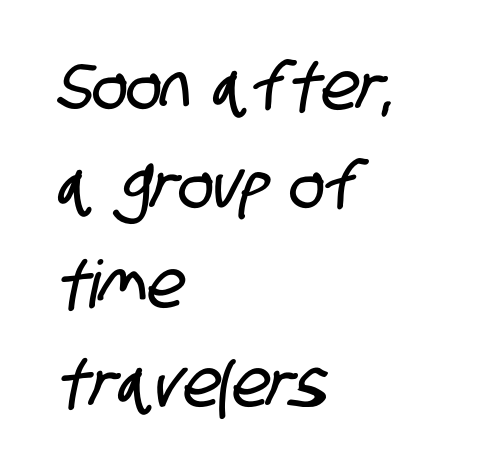
Q: Is the typeface a serif or a sans-serif typeface? A: Sans-serif.
Q: Is the text underlined? A: No.
Q: How is the paragraph aligned? A: Left-aligned.
Q: Is the spacing between letters normal or unusually wide? A: Normal.
Q: Is the spacing between lines tight, normal or loose? A: Normal.
Q: Width (condensed, normal, or wide)? A: Condensed.
Q: Stroke contrast? A: Low.
Q: x-height? A: Large.
Q: Monospaced? A: No.
